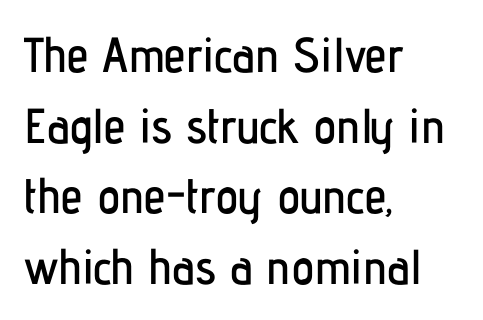
The image shows 49 px condensed sans-serif type, upright; set left-aligned, normal line spacing (1.44x), normal letter spacing, not underlined; low stroke contrast and a medium x-height.
